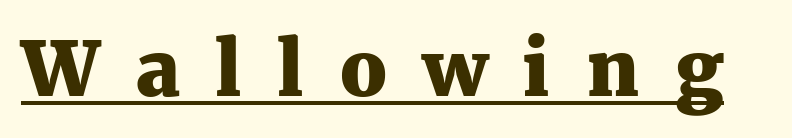
Caption: lettering with a line underneath. Look at the stroke-to-counter ratio: heavy, a bold. Does the type have serifs? Yes, each stem ends in a small foot. Is this a fixed-width face? No — the glyphs have proportional, varying widths. Honestly, the letter spacing is so wide it's the main thing you notice. The font's upright variant was chosen for this text.
